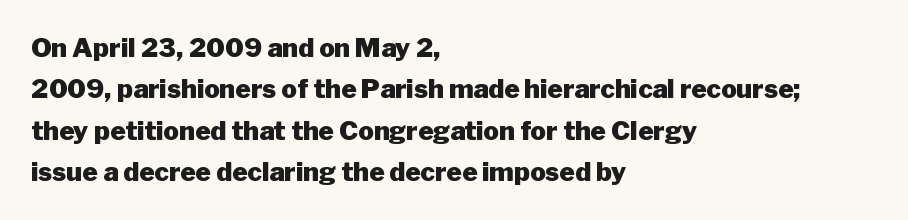
Descenders are the only things crossing below the line. Honestly, the row spacing looks completely unremarkable. The font is running at its bold setting. Inter-character spacing is left at the font's built-in metrics. Vertical strokes here are truly vertical.
